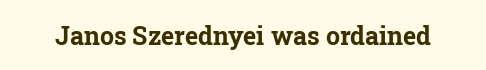
{"italic": "no", "bold": "yes", "underline": "no", "letter_spacing": "normal", "letter_spacing_em": 0.0, "glyph_px": 25}
